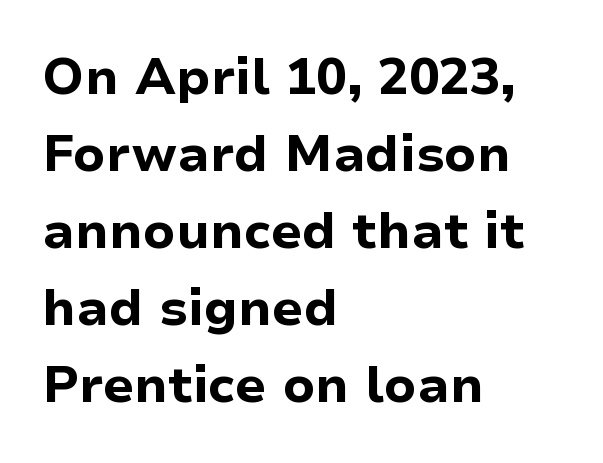
Q: Is the text bold? A: Yes.
Q: Is the text italic (slanted)? A: No, it is upright.
Q: Is the typeface a serif or a sans-serif typeface? A: Sans-serif.
Q: Is the text underlined? A: No.
Q: How is the paragraph aligned? A: Left-aligned.
Q: Is the spacing between letters normal or unusually wide? A: Normal.
Q: Is the spacing between lines tight, normal or loose? A: Normal.
Q: Width (condensed, normal, or wide)? A: Normal.
Q: Stroke contrast? A: Low.
Q: x-height? A: Medium.
Q: Monospaced? A: No.
